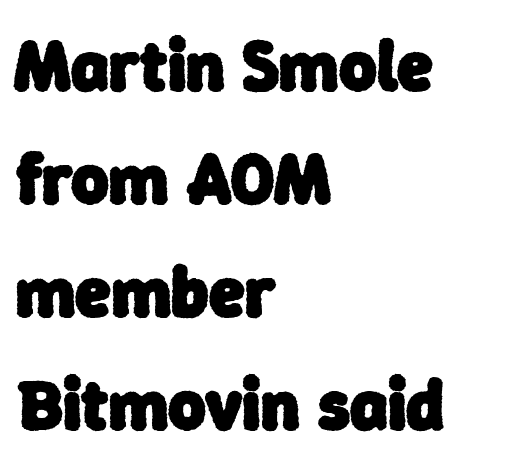
The image shows 72 px heavy sans-serif type; set left-aligned, normal line spacing (1.57x), normal letter spacing, not underlined; low stroke contrast and a medium x-height.
